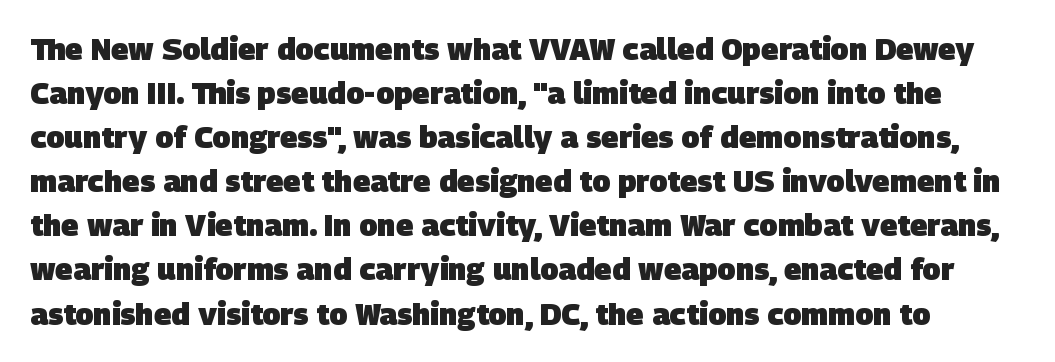
{"serif": "no", "bold": "yes", "weight": "heavy", "width": "normal", "stroke_contrast": "low", "x_height": "large", "monospaced": "no", "underline": "no", "line_spacing": "normal", "line_spacing_ratio": 1.47, "letter_spacing": "normal", "letter_spacing_em": 0.0, "glyph_px": 30}
